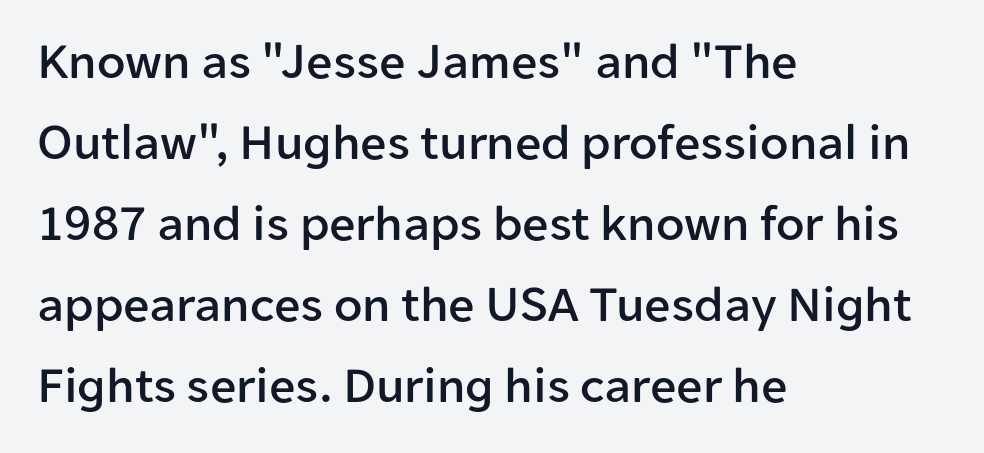
Rendered with straight, roman letterforms. Check under the words: just untouched page. Characters follow at the spacing the type designer built in. Varying glyph widths throughout — classic text-font behaviour.
